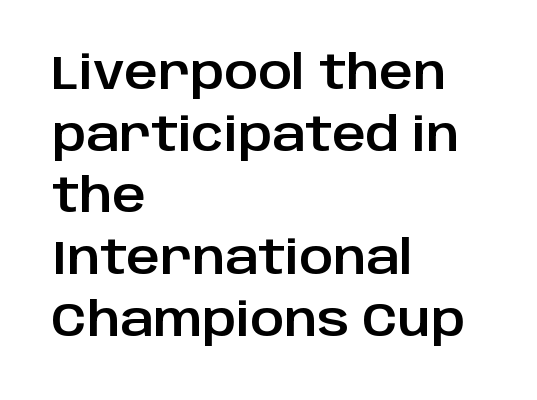
Nope, no serifs anywhere on these letters. The line texture is even and compact thanks to regular tracking. The passage shown is not underscored anywhere. Evenly set lines give the paragraph a standard silhouette. A roman cut, with each character standing at attention. A student would call this left alignment; a typographer would say flush left, rag right.
